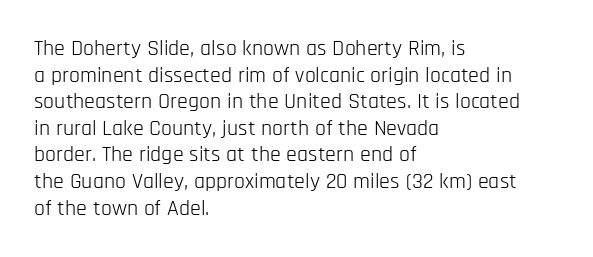
The image shows 22 px text type, upright; set left-aligned, line spacing 1.21x, normal letter spacing, not underlined.
